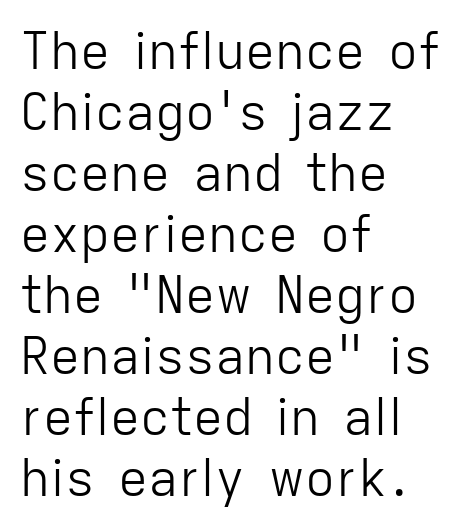
The image shows 50 px light sans-serif type, upright; set left-aligned, line spacing 1.22x, normal letter spacing, not underlined; low stroke contrast and a medium x-height.
